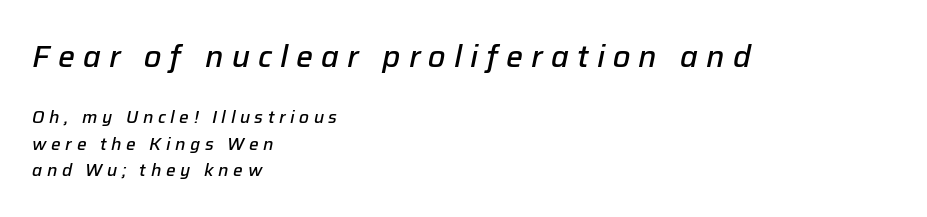
Q: Is the text bold? A: Semi-bold.
Q: Is the text italic (slanted)? A: Yes, it leans right by about 12 degrees.
Q: Is the text underlined? A: No.
Q: How is the paragraph aligned? A: Left-aligned.
Q: Is the spacing between letters normal or unusually wide? A: Unusually wide.
Q: Is the spacing between lines tight, normal or loose? A: Normal.
Q: Which block of text is set in a larger size, the first (top) or the second (bottom)? A: The first (top) one.
Q: Width (condensed, normal, or wide)? A: Normal.
Q: Stroke contrast? A: Low.
Q: x-height? A: Medium.
Q: Monospaced? A: No.
